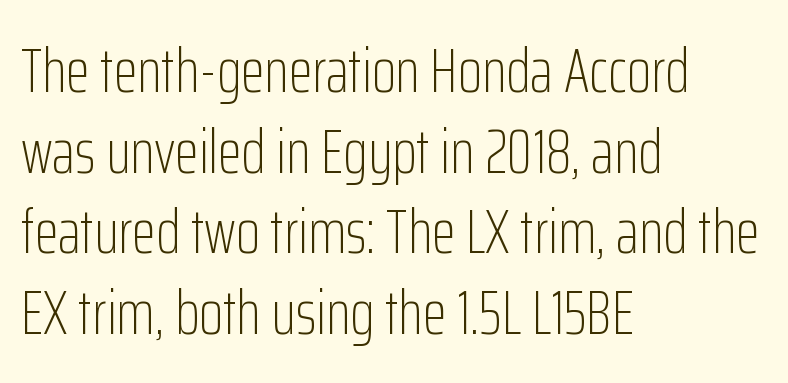
{"serif": "no", "italic": "no", "bold": "no", "weight": "light", "width": "condensed", "stroke_contrast": "low", "x_height": "medium", "monospaced": "no", "underline": "no", "align": "left", "line_spacing": "normal", "line_spacing_ratio": 1.3, "letter_spacing": "normal", "letter_spacing_em": 0.0, "glyph_px": 62}
